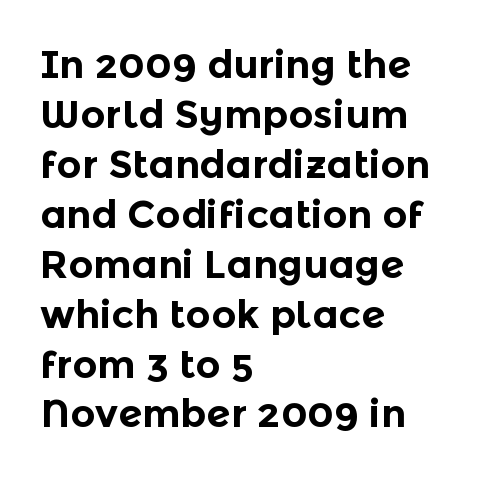
The image shows 39 px bold sans-serif type, upright; set left-aligned, normal line spacing (1.28x), normal letter spacing, not underlined; a medium x-height.
